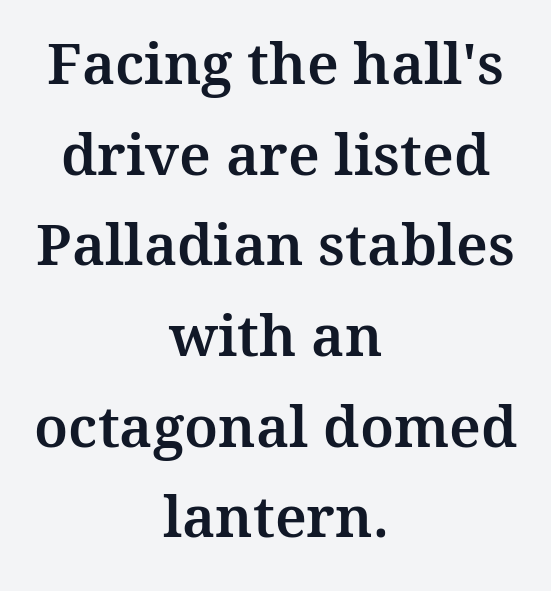
Q: Is the text italic (slanted)? A: No, it is upright.
Q: Is the typeface a serif or a sans-serif typeface? A: Serif.
Q: Is the text underlined? A: No.
Q: How is the paragraph aligned? A: Centered.
Q: Is the spacing between letters normal or unusually wide? A: Normal.
Q: Is the spacing between lines tight, normal or loose? A: Normal.
Q: Width (condensed, normal, or wide)? A: Normal.
Q: Stroke contrast? A: Medium.
Q: x-height? A: Medium.
Q: Monospaced? A: No.
